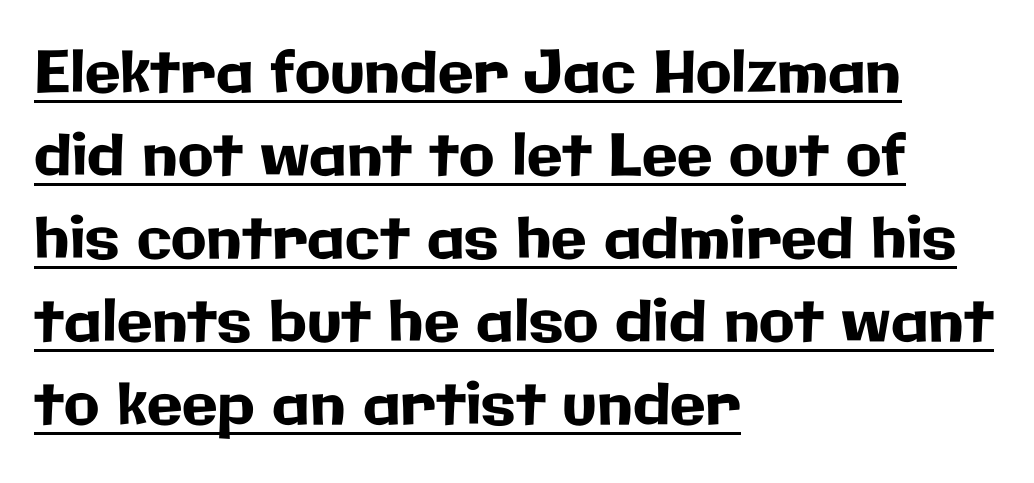
{"serif": "no", "italic": "no", "width": "normal", "stroke_contrast": "low", "x_height": "medium", "monospaced": "no", "underline": "yes", "align": "left", "line_spacing": "normal", "line_spacing_ratio": 1.43, "letter_spacing": "normal", "letter_spacing_em": 0.0, "glyph_px": 58}
